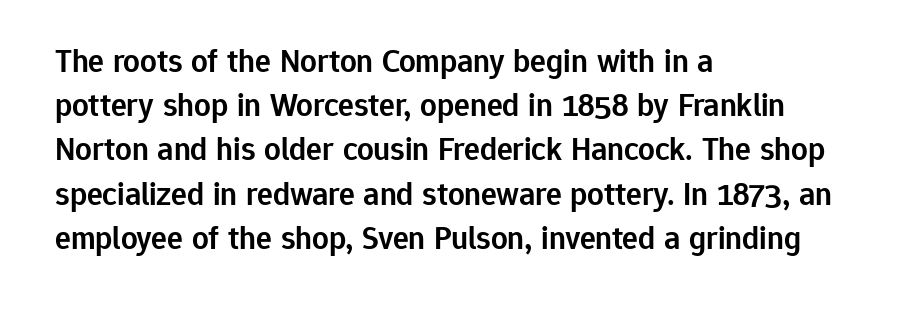
Varying glyph widths throughout — classic text-font behaviour. No word sits above an underline. Bold? Not quite — semibold, heavier than regular but stopping short. Short and long lines alike share a common starting point at left.
